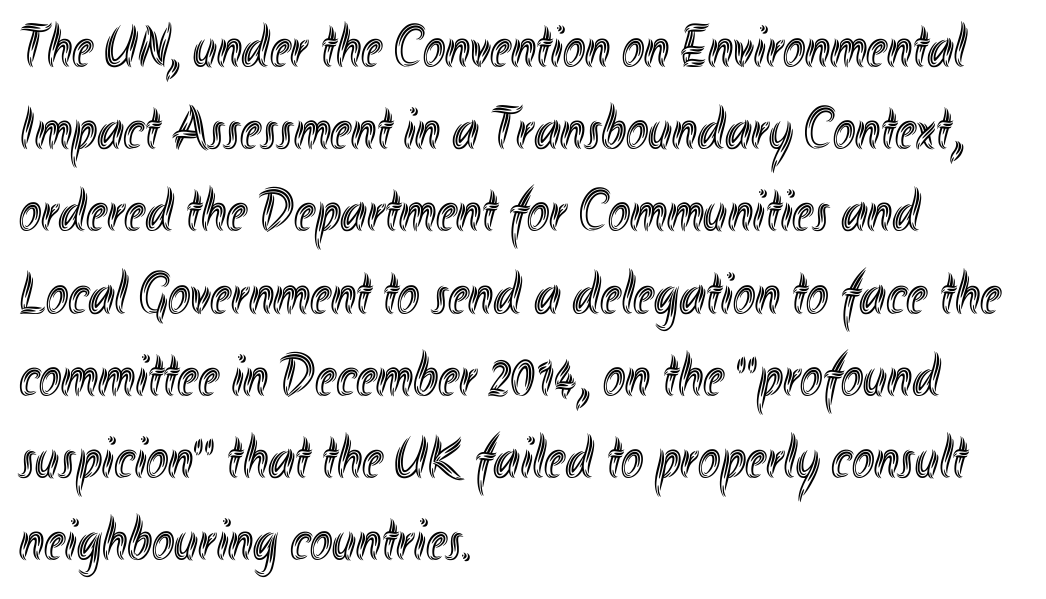
{"width": "condensed", "x_height": "small", "monospaced": "no", "underline": "no", "align": "left", "line_spacing": "normal", "line_spacing_ratio": 1.37, "letter_spacing": "normal", "letter_spacing_em": 0.0, "glyph_px": 60}
